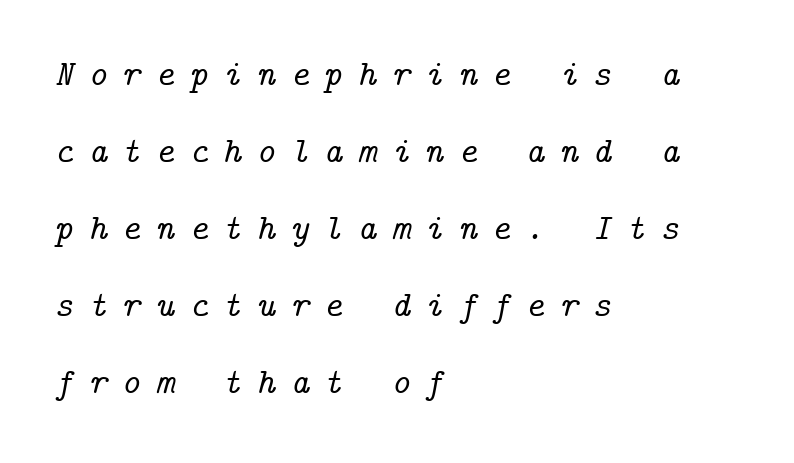
The image shows 36 px serif type, italic (leaning right); set left-aligned, loose line spacing (2.14x), unusually wide letter spacing (+0.41 em), not underlined; low stroke contrast and a medium x-height.
